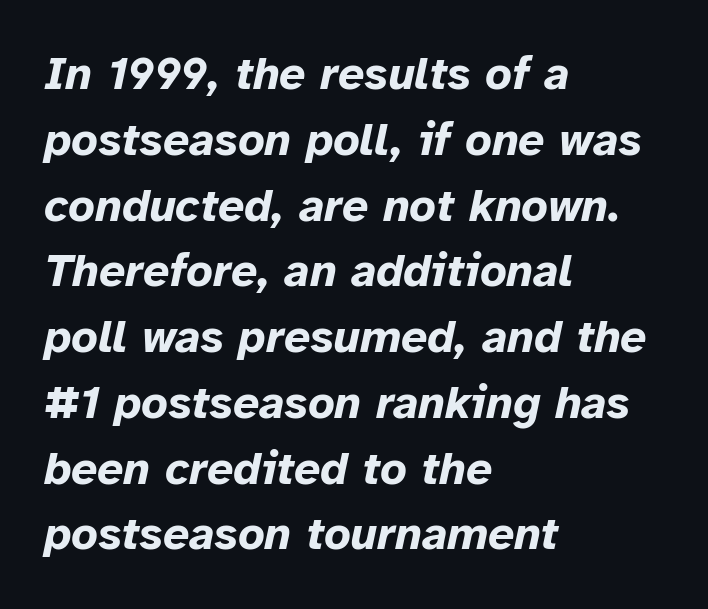
{"italic": "yes", "lean": "right", "slant_degrees": 12, "bold": "yes", "weight": "bold", "width": "normal", "stroke_contrast": "low", "x_height": "medium", "monospaced": "no", "underline": "no", "align": "left", "line_spacing": "normal", "line_spacing_ratio": 1.43, "letter_spacing": "normal", "letter_spacing_em": 0.0, "glyph_px": 46}
